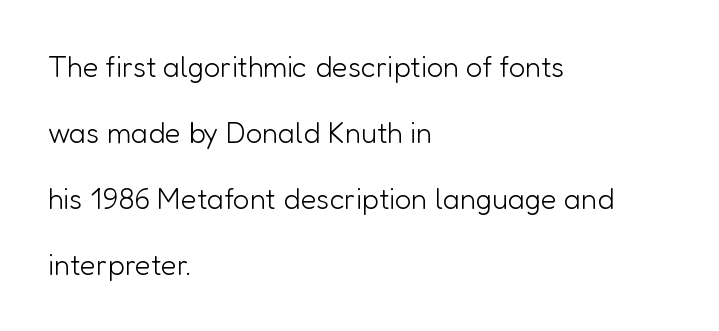
{"serif": "no", "italic": "no", "bold": "no", "weight": "light", "width": "normal", "stroke_contrast": "low", "x_height": "medium", "monospaced": "no", "underline": "no", "align": "left", "line_spacing": "loose", "line_spacing_ratio": 2.28, "letter_spacing": "normal", "letter_spacing_em": 0.0, "glyph_px": 29}
